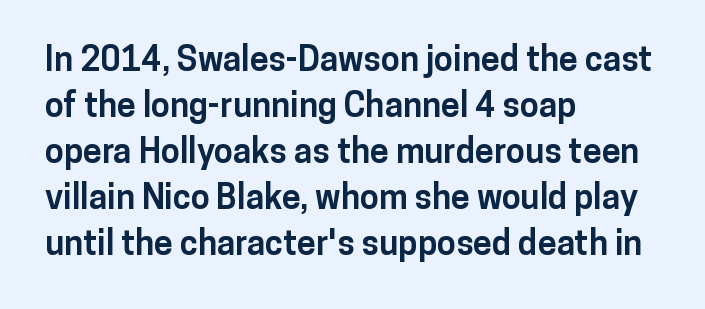
The font family rendered here belongs to the sans-serif group. Rendered with straight, roman letterforms. The face used here is proportionally spaced, like ordinary book or web type. If you measured baseline to baseline, you'd find a middling distance. Underline: absent. Every letter is thick-stroked: bold, no question.
